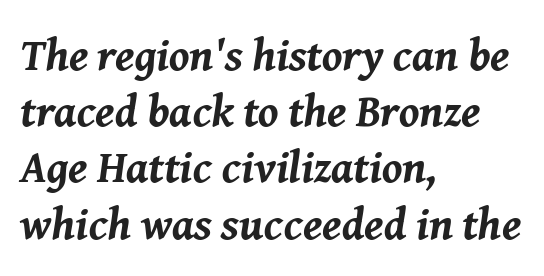
The image shows 45 px bold type, italic (leaning right); set left-aligned, normal line spacing (1.25x), normal letter spacing, not underlined; medium stroke contrast and a medium x-height.
